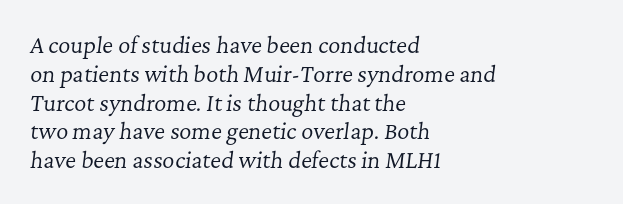
{"italic": "yes", "lean": "right", "slant_degrees": 7, "bold": "no", "underline": "no", "align": "left", "line_spacing": "normal", "line_spacing_ratio": 1.37, "letter_spacing": "normal", "letter_spacing_em": 0.0, "glyph_px": 21}
